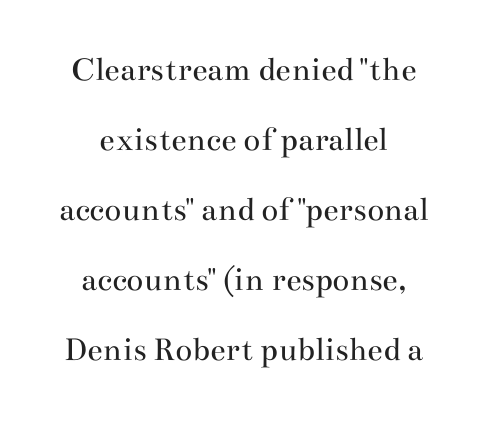
{"serif": "yes", "italic": "no", "bold": "no", "weight": "regular", "width": "wide", "stroke_contrast": "medium", "x_height": "small", "monospaced": "no", "underline": "no", "line_spacing": "loose", "line_spacing_ratio": 2.0, "letter_spacing": "normal", "letter_spacing_em": 0.0, "glyph_px": 35}
